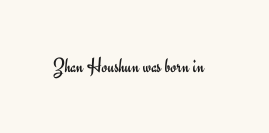
{"bold": "no", "underline": "no", "letter_spacing": "normal", "letter_spacing_em": 0.0, "glyph_px": 21}
